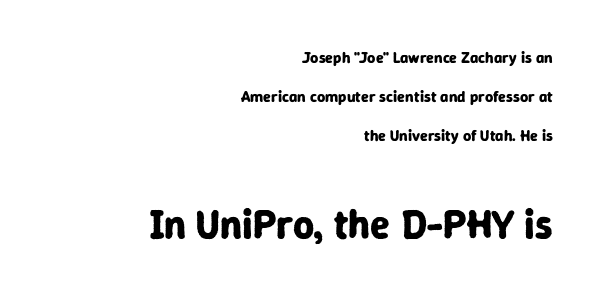
The image shows 41 px bold sans-serif type, upright; set right-aligned, loose line spacing (2.45x), normal letter spacing, not underlined; the second (bottom) block is 2.56x larger; low stroke contrast and a medium x-height.
